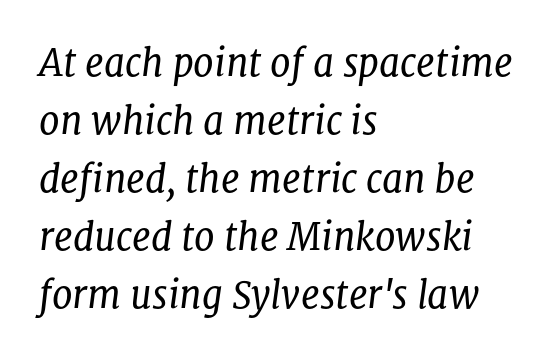
{"serif": "yes", "italic": "yes", "lean": "right", "slant_degrees": 8, "bold": "no", "weight": "regular", "width": "normal", "stroke_contrast": "low", "x_height": "medium", "monospaced": "no", "underline": "no", "align": "left", "line_spacing": "normal", "line_spacing_ratio": 1.57, "letter_spacing": "normal", "letter_spacing_em": 0.0, "glyph_px": 37}
